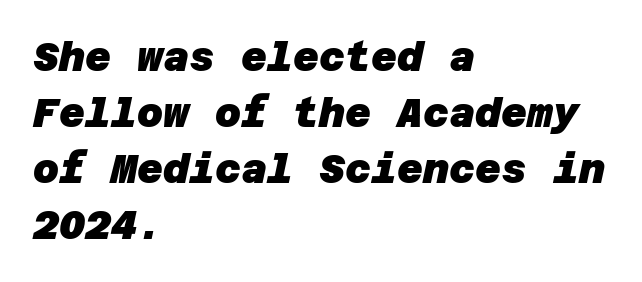
{"serif": "no", "bold": "yes", "weight": "heavy", "width": "normal", "stroke_contrast": "low", "x_height": "large", "underline": "no", "align": "left", "line_spacing": "normal", "line_spacing_ratio": 1.4, "letter_spacing": "normal", "letter_spacing_em": 0.0, "glyph_px": 40}
